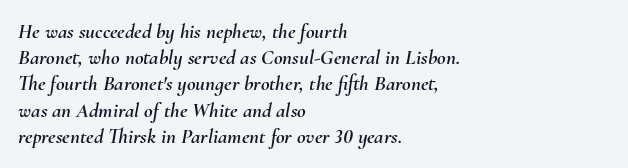
Between one letter and the next there's only the usual sliver of space. Does the copy run flush right? No — it runs flush left. Baseline-to-baseline distance is the conventional proportion of letter height. Words float on clear page, feet unadorned.
